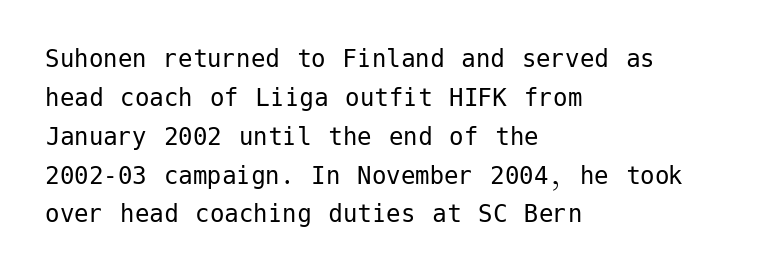
The image shows 29 px regular-weight sans-serif type, upright; set left-aligned, normal line spacing (1.34x), normal letter spacing, not underlined; low stroke contrast and a medium x-height.
